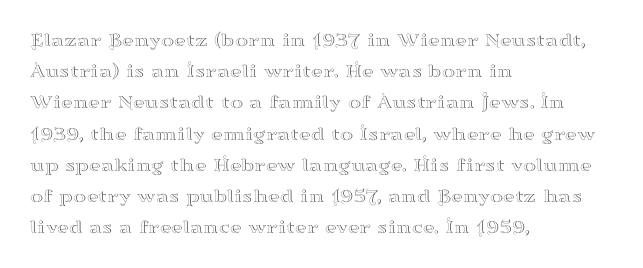
The image shows 20 px text type, upright; set left-aligned, normal line spacing (1.56x), normal letter spacing, not underlined.
